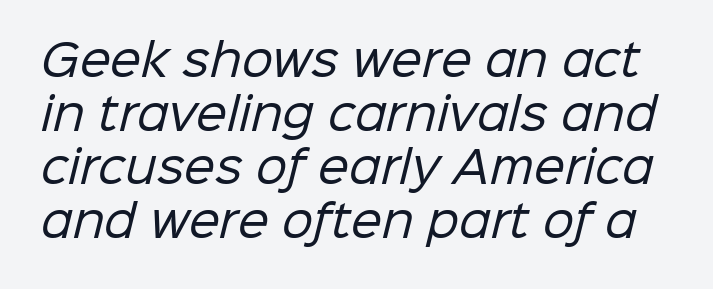
This rendering employs a face without finishing strokes, i.e., a sans-serif. The zone under the glyphs is completely vacant. Inter-character spacing is left at the font's built-in metrics. Here the designer chose a conventional face with non-uniform glyph widths. The weight tops out at a normal text grade.
